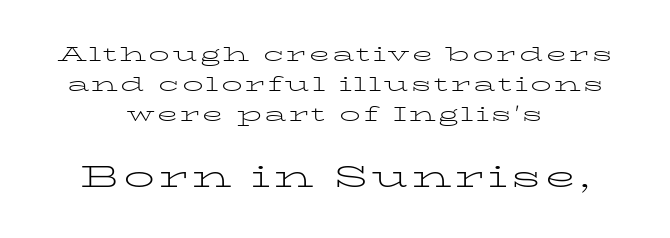
The image shows 31 px light, wide serif type, upright; set centered, normal line spacing (1.43x), not underlined; the second (bottom) block is 1.48x larger; low stroke contrast and a medium x-height.
